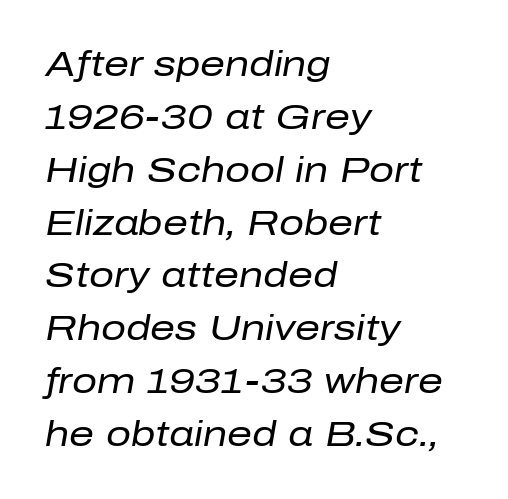
{"italic": "yes", "lean": "right", "slant_degrees": 10, "bold": "no", "weight": "regular", "width": "normal", "stroke_contrast": "low", "x_height": "medium", "monospaced": "no", "underline": "no", "align": "left", "line_spacing": "normal", "line_spacing_ratio": 1.51, "letter_spacing": "normal", "letter_spacing_em": 0.0, "glyph_px": 35}
